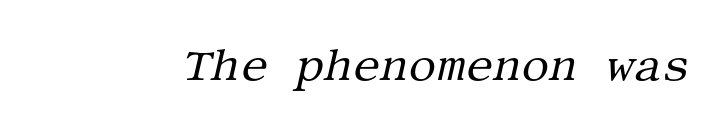
The image shows 44 px regular-weight serif type, italic (leaning right); set normal letter spacing, not underlined; medium stroke contrast and a large x-height.
